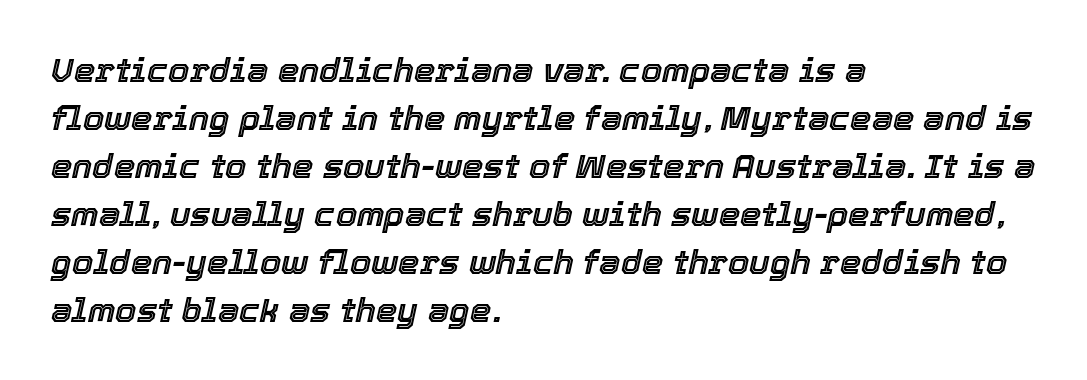
Q: Is the text italic (slanted)? A: Yes, it leans right by about 12 degrees.
Q: Is the text underlined? A: No.
Q: How is the paragraph aligned? A: Left-aligned.
Q: Is the spacing between letters normal or unusually wide? A: Normal.
Q: Is the spacing between lines tight, normal or loose? A: Normal.
Q: Width (condensed, normal, or wide)? A: Normal.
Q: x-height? A: Medium.
Q: Monospaced? A: No.
